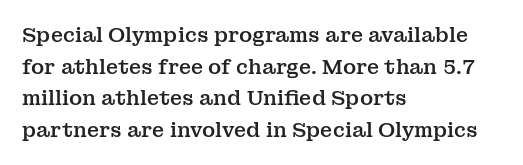
The baseline area is clear. The letterforms sit shoulder to shoulder at normal distance. Each line starts at the same left margin while the right side varies. You can tell it's not italic because the verticals are truly vertical.
